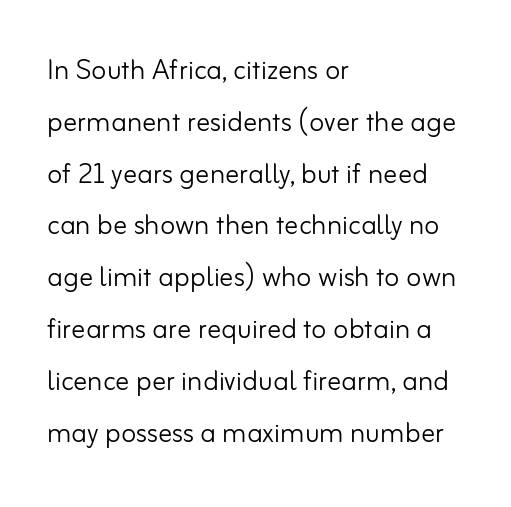
Q: Is the text bold? A: No.
Q: Is the text italic (slanted)? A: No, it is upright.
Q: Is the typeface a serif or a sans-serif typeface? A: Sans-serif.
Q: Is the text underlined? A: No.
Q: How is the paragraph aligned? A: Left-aligned.
Q: Is the spacing between letters normal or unusually wide? A: Normal.
Q: Is the spacing between lines tight, normal or loose? A: Normal.
Q: Width (condensed, normal, or wide)? A: Normal.
Q: Stroke contrast? A: Low.
Q: x-height? A: Small.
Q: Monospaced? A: No.
